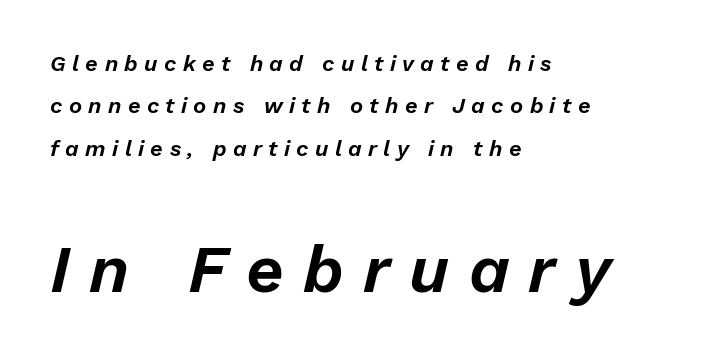
The image shows 66 px text type, italic (leaning right); set left-aligned, loose line spacing (1.93x), unusually wide letter spacing (+0.29 em), not underlined; the second (bottom) block is 3.0x larger; low stroke contrast and a medium x-height.
